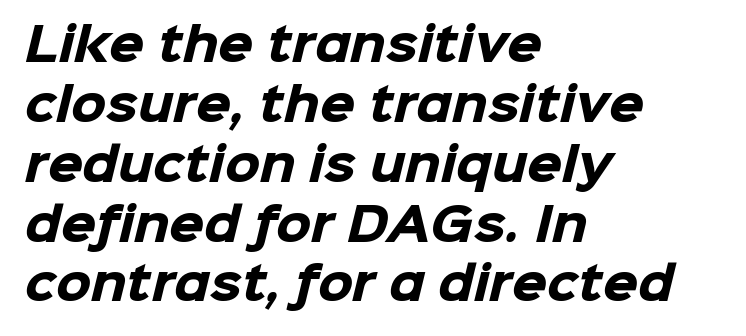
Q: Is the text bold? A: Yes.
Q: Is the typeface a serif or a sans-serif typeface? A: Sans-serif.
Q: Is the text underlined? A: No.
Q: How is the paragraph aligned? A: Left-aligned.
Q: Is the spacing between letters normal or unusually wide? A: Normal.
Q: Is the spacing between lines tight, normal or loose? A: Normal.
Q: Width (condensed, normal, or wide)? A: Normal.
Q: Stroke contrast? A: Low.
Q: x-height? A: Medium.
Q: Monospaced? A: No.
